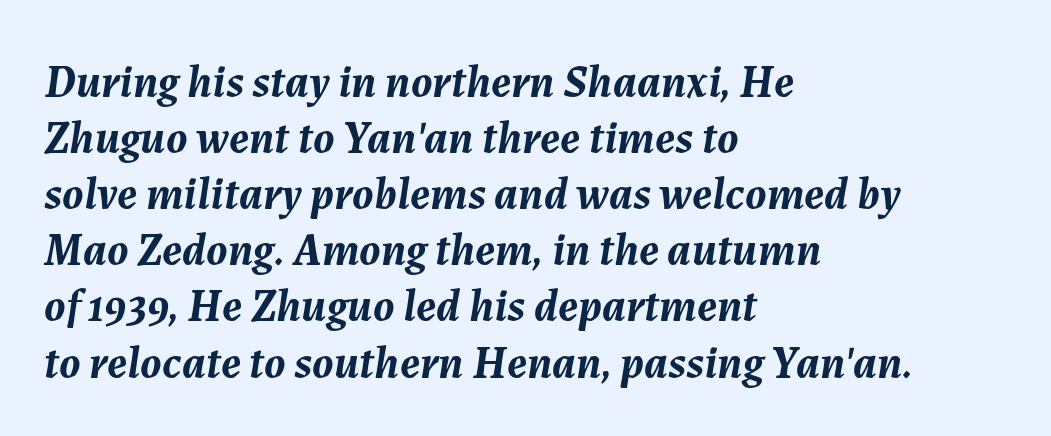
Q: Is the text bold? A: Yes.
Q: Is the text italic (slanted)? A: Yes, it leans right by about 7 degrees.
Q: Is the text underlined? A: No.
Q: How is the paragraph aligned? A: Left-aligned.
Q: Is the spacing between letters normal or unusually wide? A: Normal.
Q: Width (condensed, normal, or wide)? A: Normal.
Q: Stroke contrast? A: Medium.
Q: x-height? A: Medium.
Q: Monospaced? A: No.
